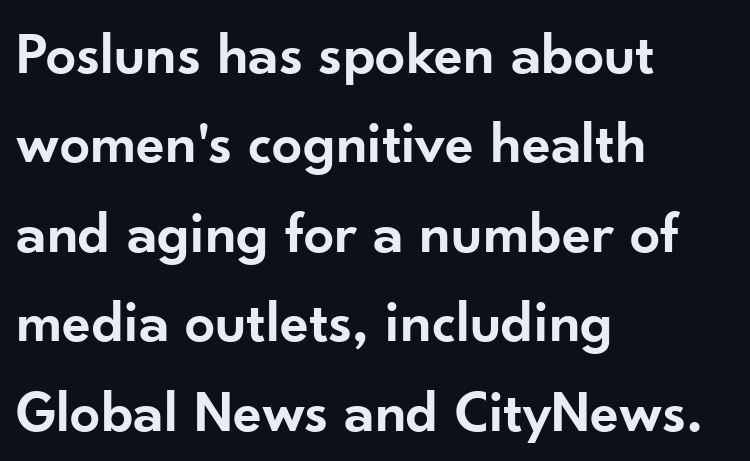
The image shows 60 px semibold sans-serif type, upright; set left-aligned, normal line spacing (1.49x), normal letter spacing, not underlined; low stroke contrast and a small x-height.
